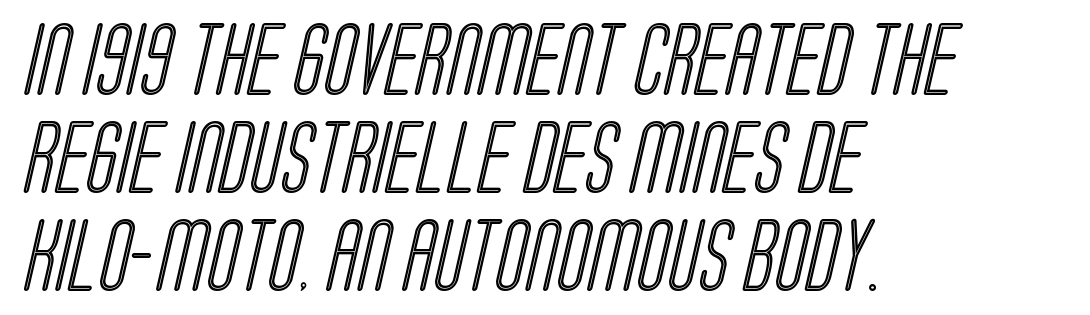
{"width": "condensed", "x_height": "large", "monospaced": "no", "underline": "no", "align": "left", "line_spacing": "normal", "line_spacing_ratio": 1.36, "letter_spacing": "normal", "letter_spacing_em": 0.0, "glyph_px": 72}
